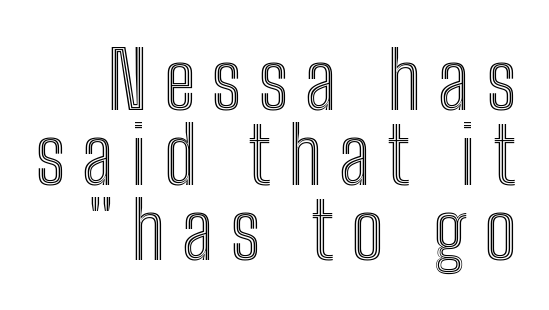
These lines are rendered in a variable-pitch font. If you measured baseline to baseline, you'd find a short distance. The zone under the glyphs is completely vacant. If you drew a line through each stem, it would be perfectly vertical. The gaps between neighbouring characters are conspicuously large.
